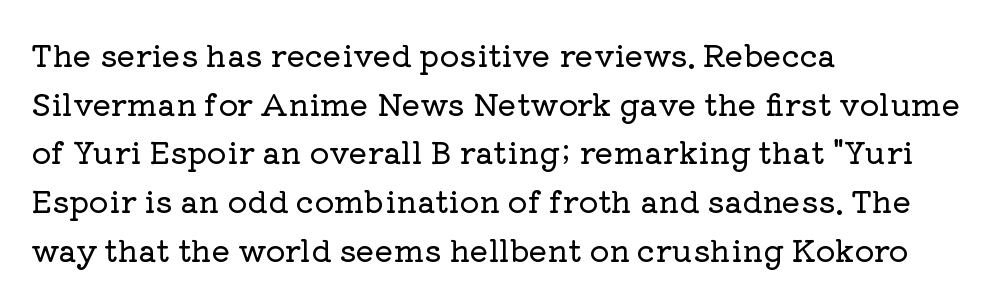
Tracking here is standard; glyphs follow each other at the usual distance. Normally led — the rows are evenly, conventionally spaced. A roman cut, with each character standing at attention. The passage is arranged the way most books set body copy — flush left. The zone under the glyphs is completely vacant. The letters advance in unequal steps, a hallmark of proportional type.
